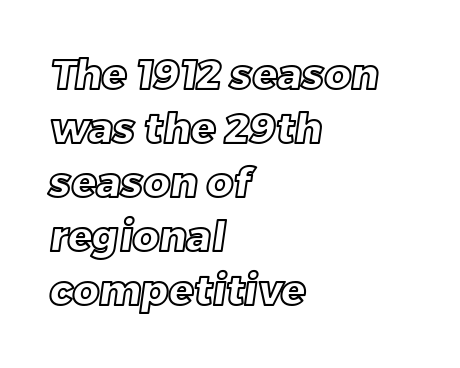
The image shows 41 px text type; set left-aligned, normal line spacing (1.32x), normal letter spacing, not underlined; a large x-height.
